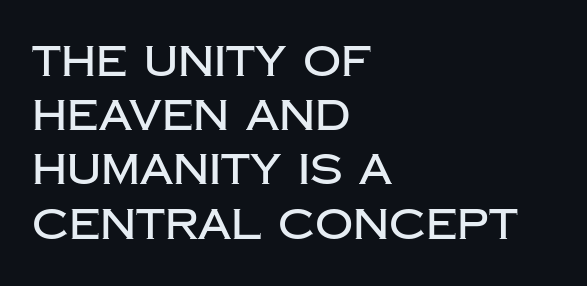
Q: Is the text italic (slanted)? A: No, it is upright.
Q: Is the typeface a serif or a sans-serif typeface? A: Sans-serif.
Q: Is the text underlined? A: No.
Q: How is the paragraph aligned? A: Left-aligned.
Q: Is the spacing between letters normal or unusually wide? A: Normal.
Q: Is the spacing between lines tight, normal or loose? A: Normal.
Q: Width (condensed, normal, or wide)? A: Normal.
Q: Stroke contrast? A: Low.
Q: x-height? A: Large.
Q: Monospaced? A: No.
